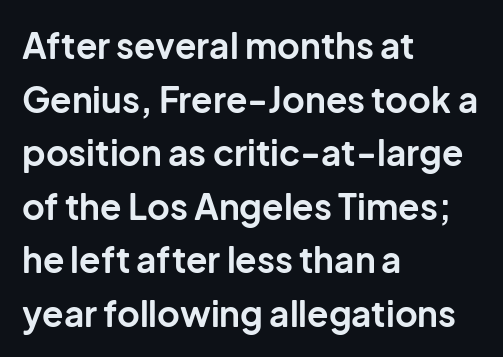
Q: Is the text bold? A: Yes.
Q: Is the text italic (slanted)? A: No, it is upright.
Q: Is the typeface a serif or a sans-serif typeface? A: Sans-serif.
Q: Is the text underlined? A: No.
Q: How is the paragraph aligned? A: Left-aligned.
Q: Is the spacing between letters normal or unusually wide? A: Normal.
Q: Is the spacing between lines tight, normal or loose? A: Normal.
Q: Width (condensed, normal, or wide)? A: Normal.
Q: Stroke contrast? A: Low.
Q: x-height? A: Medium.
Q: Monospaced? A: No.
